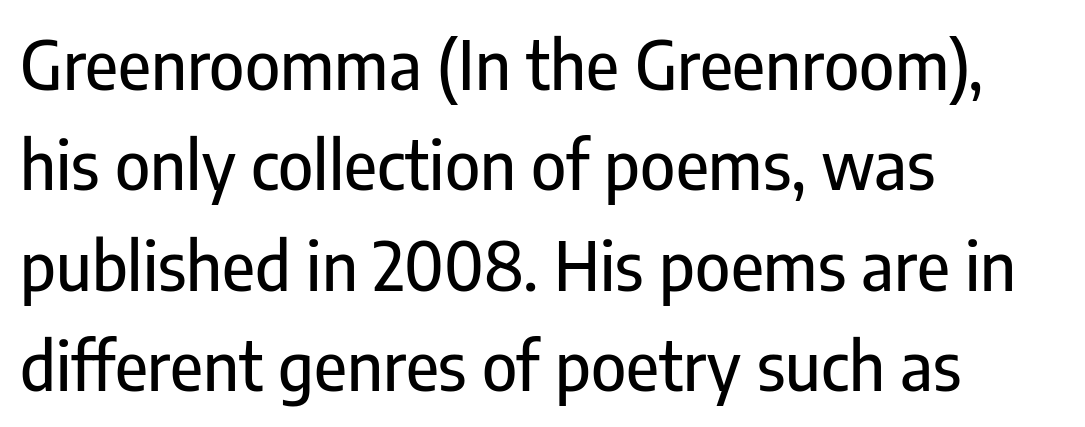
The image shows 67 px condensed sans-serif type, upright; set left-aligned, normal line spacing (1.5x), normal letter spacing, not underlined; low stroke contrast and a medium x-height.
